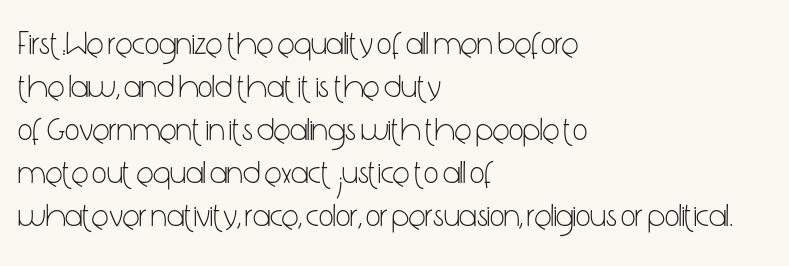
The image shows 32 px light, condensed sans-serif type, upright; set left-aligned, normal line spacing (1.34x), normal letter spacing, not underlined; low stroke contrast and a medium x-height.
